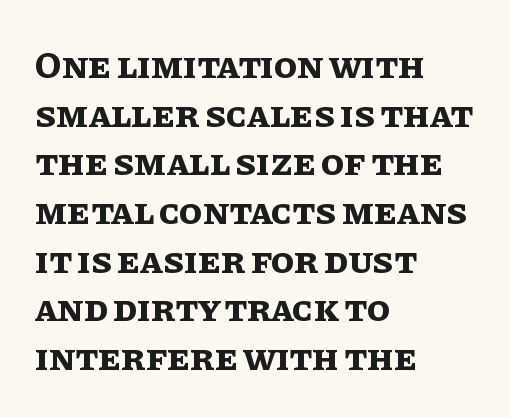
The image shows 38 px bold type, upright; set left-aligned, normal line spacing (1.28x), normal letter spacing, not underlined; low stroke contrast and a large x-height.
